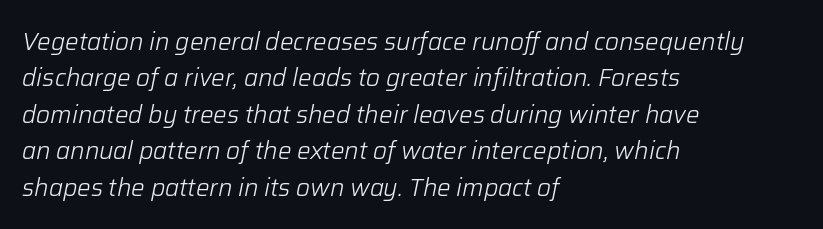
Left-aligned paragraph, ragged on the right. Vertically, the passage feels balanced, rows spaced as you'd expect. Is the stroke heavy? The answer is a plain regular-or-lighter. Descenders hang freely into open space. The typography opts for an oblique posture over an upright one. The letterforms sit shoulder to shoulder at normal distance.
